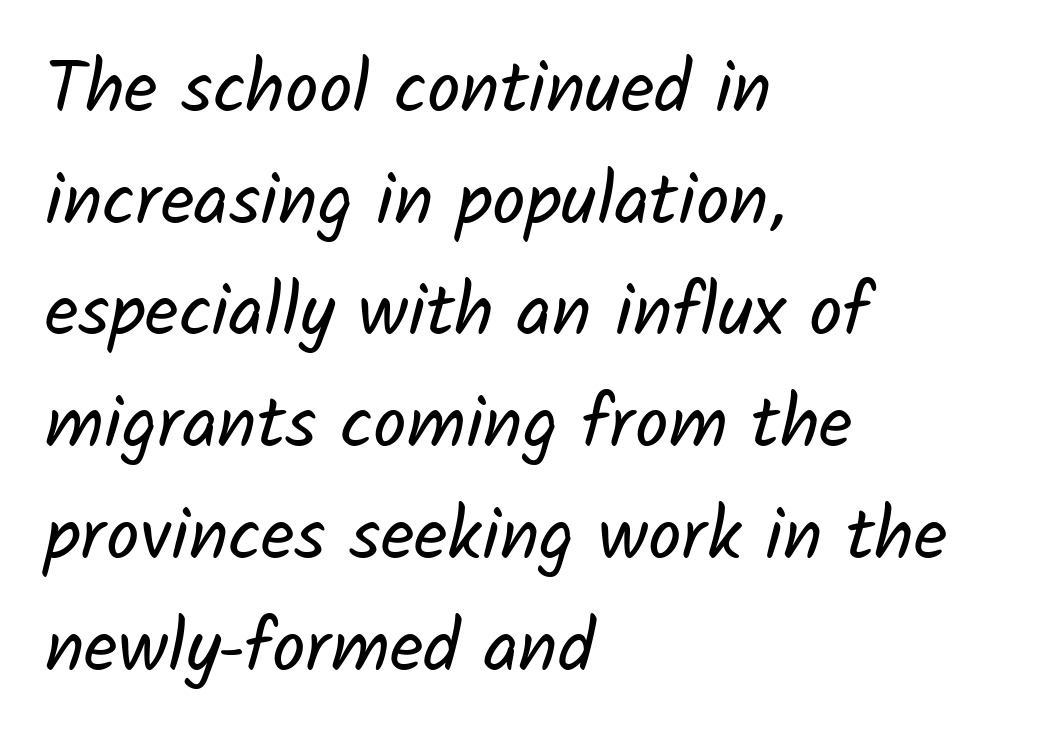
The image shows 74 px regular-weight sans-serif type; set left-aligned, normal line spacing (1.51x), normal letter spacing, not underlined; low stroke contrast and a medium x-height.
